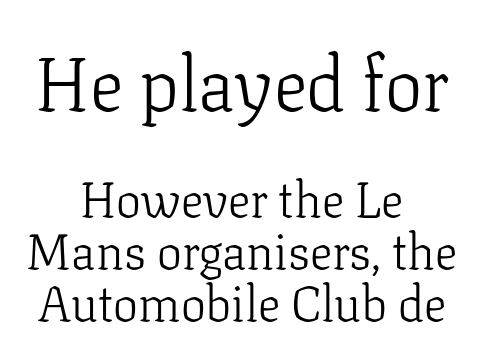
The image shows 75 px light serif type, upright; set centered, tight line spacing (1.04x), normal letter spacing, not underlined; the first (top) block is 1.5x larger; low stroke contrast and a medium x-height.
